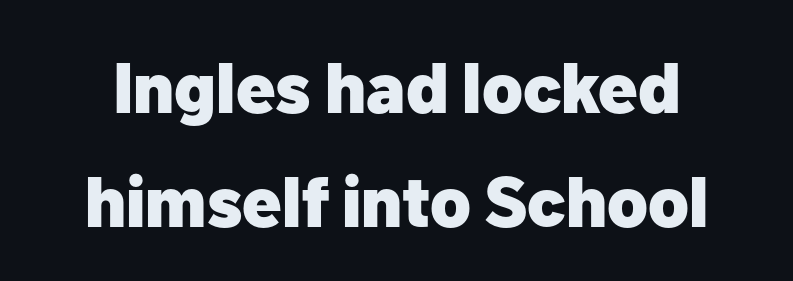
Q: Is the text bold? A: Yes.
Q: Is the text italic (slanted)? A: No, it is upright.
Q: Is the typeface a serif or a sans-serif typeface? A: Sans-serif.
Q: Is the text underlined? A: No.
Q: Is the spacing between letters normal or unusually wide? A: Normal.
Q: Is the spacing between lines tight, normal or loose? A: Normal.
Q: Width (condensed, normal, or wide)? A: Normal.
Q: Stroke contrast? A: Low.
Q: x-height? A: Medium.
Q: Monospaced? A: No.
